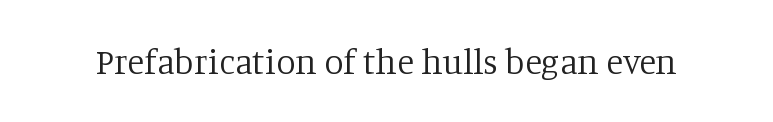
The image shows 35 px regular-weight serif type, upright; set normal letter spacing, not underlined; low stroke contrast and a large x-height.
